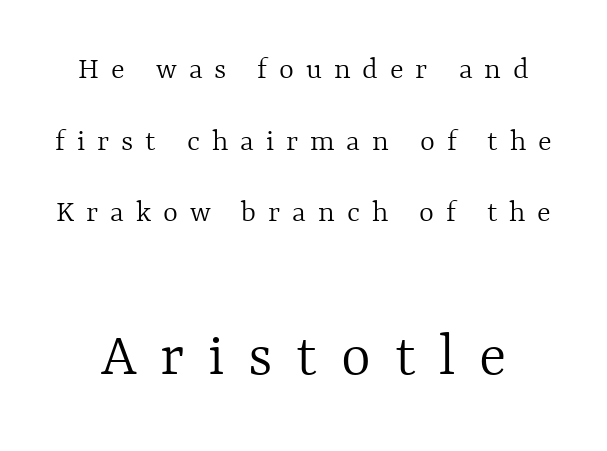
The image shows 64 px light type, upright; set loose line spacing (2.24x), unusually wide letter spacing (+0.37 em), not underlined; the second (bottom) block is 2.0x larger; a medium x-height.
